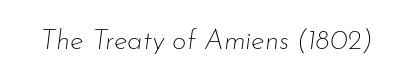
{"italic": "yes", "lean": "right", "slant_degrees": 7, "bold": "no", "weight": "thin", "width": "normal", "stroke_contrast": "low", "x_height": "small", "monospaced": "no", "underline": "no", "letter_spacing": "normal", "letter_spacing_em": 0.0, "glyph_px": 28}
